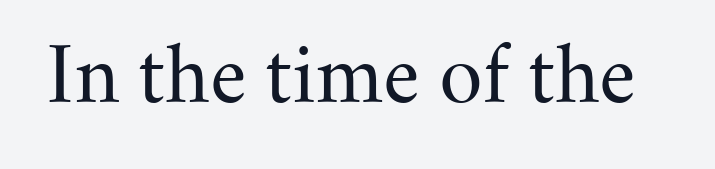
Q: Is the text bold? A: No.
Q: Is the text italic (slanted)? A: No, it is upright.
Q: Is the typeface a serif or a sans-serif typeface? A: Serif.
Q: Is the text underlined? A: No.
Q: Is the spacing between letters normal or unusually wide? A: Normal.
Q: Width (condensed, normal, or wide)? A: Normal.
Q: Stroke contrast? A: Medium.
Q: x-height? A: Small.
Q: Monospaced? A: No.
